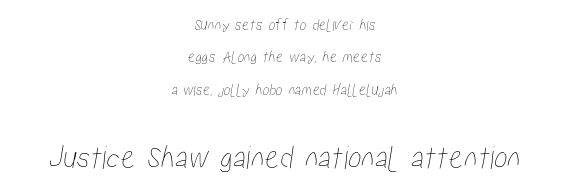
{"width": "condensed", "stroke_contrast": "low", "x_height": "medium", "monospaced": "no", "underline": "no", "align": "center", "line_spacing": "loose", "line_spacing_ratio": 1.9, "letter_spacing": "normal", "letter_spacing_em": 0.0, "larger_block": "second", "size_ratio": 2.0, "glyph_px": 34}
